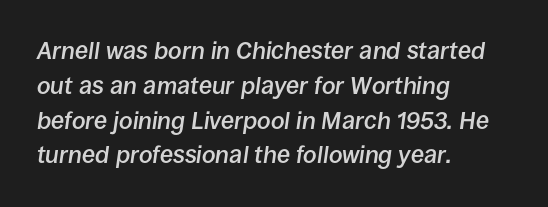
{"italic": "yes", "lean": "right", "slant_degrees": 8, "bold": "semi", "underline": "no", "align": "left", "line_spacing": "normal", "line_spacing_ratio": 1.45, "letter_spacing": "normal", "letter_spacing_em": 0.0, "glyph_px": 24}
